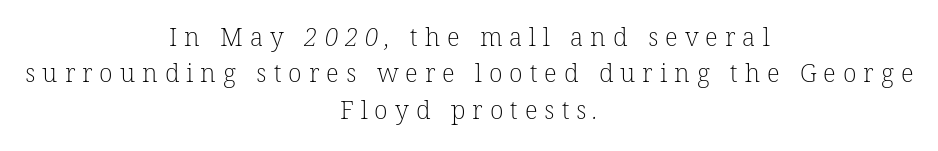
The cut favours lightness, reaching ordinary text weight at its darkest. No word sits above an underline. Short and long lines alike share a common midpoint. You could only call the tracking loose — the letters float apart. Interline gaps are of average width in this sample.
